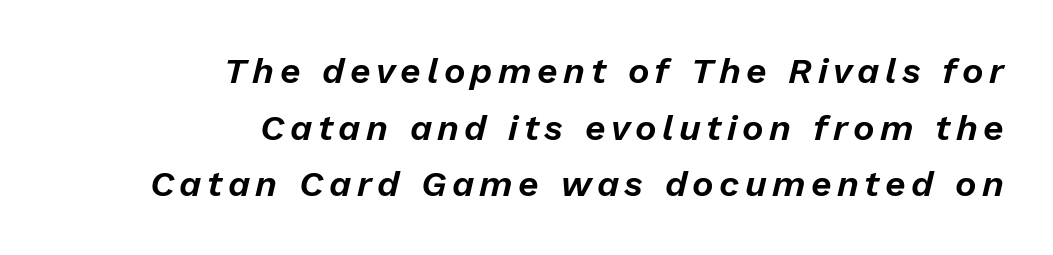
Q: Is the text italic (slanted)? A: Yes, it leans right by about 13 degrees.
Q: Is the text underlined? A: No.
Q: How is the paragraph aligned? A: Right-aligned.
Q: Is the spacing between lines tight, normal or loose? A: Normal.
Q: Width (condensed, normal, or wide)? A: Normal.
Q: Stroke contrast? A: Low.
Q: x-height? A: Medium.
Q: Monospaced? A: No.
